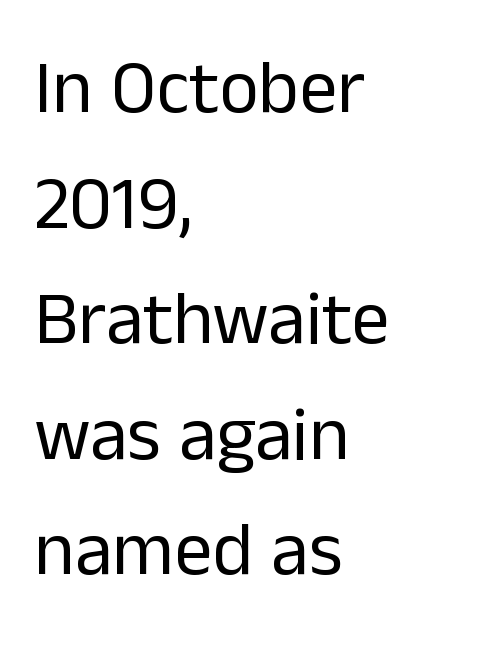
The image shows 76 px regular-weight sans-serif type, upright; set left-aligned, normal line spacing (1.52x), normal letter spacing, not underlined; low stroke contrast and a medium x-height.
